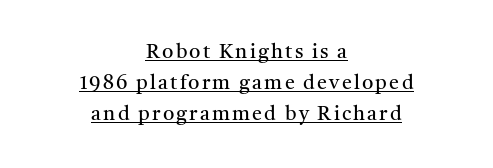
Q: Is the text bold? A: No.
Q: Is the text italic (slanted)? A: No, it is upright.
Q: Is the text underlined? A: Yes.
Q: How is the paragraph aligned? A: Centered.
Q: Is the spacing between lines tight, normal or loose? A: Normal.
